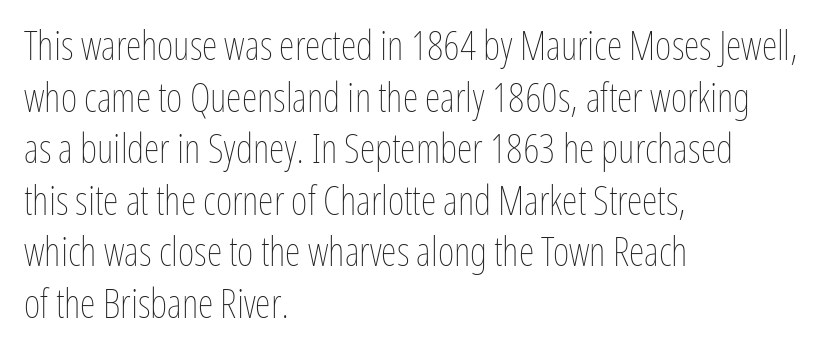
A bare baseline throughout the passage. The gaps between neighbouring characters are ordinary and unremarkable. Weight: not bold — regular or lighter. Spacing verdict: proportional, widths tailored to each character. The letters stand straight up with perfectly vertical stems.
